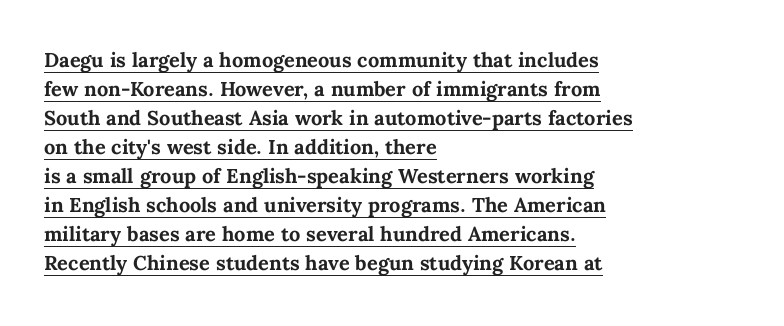
Students, note that the glyphs here touch the page at normal intervals. The rows are spaced the way most documents space them. Heavy-handed strokes throughout: this text is bold. These lines are set flush left with a ragged right edge.
